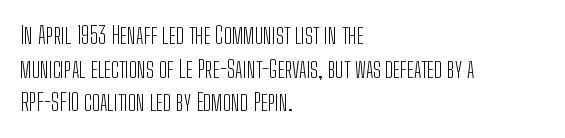
Q: Is the text bold? A: No.
Q: Is the text italic (slanted)? A: No, it is upright.
Q: Is the text underlined? A: No.
Q: How is the paragraph aligned? A: Left-aligned.
Q: Is the spacing between letters normal or unusually wide? A: Normal.
Q: Is the spacing between lines tight, normal or loose? A: Normal.
